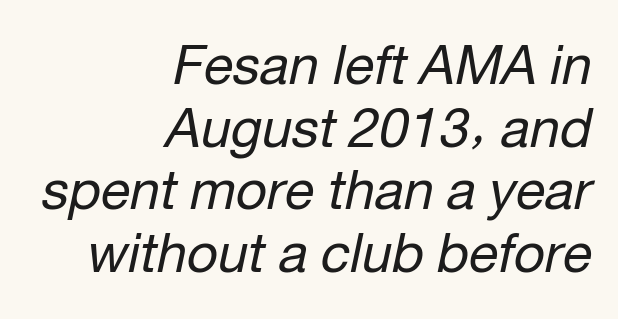
The image shows 54 px regular-weight type, italic (leaning right); set right-aligned, line spacing 1.16x, normal letter spacing, not underlined; low stroke contrast and a medium x-height.
